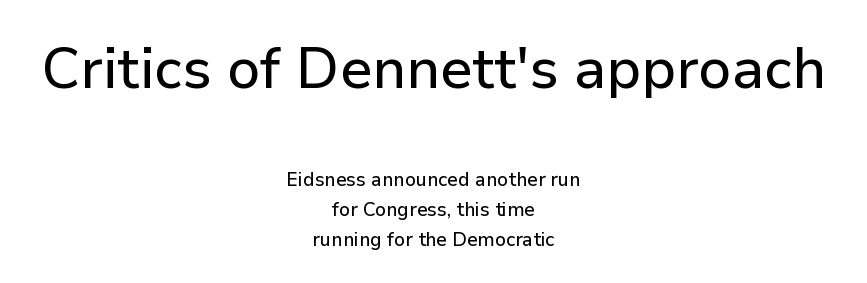
The image shows 57 px sans-serif type, upright; set centered, normal line spacing (1.58x), normal letter spacing, not underlined; the first (top) block is 3.0x larger; low stroke contrast and a medium x-height.
